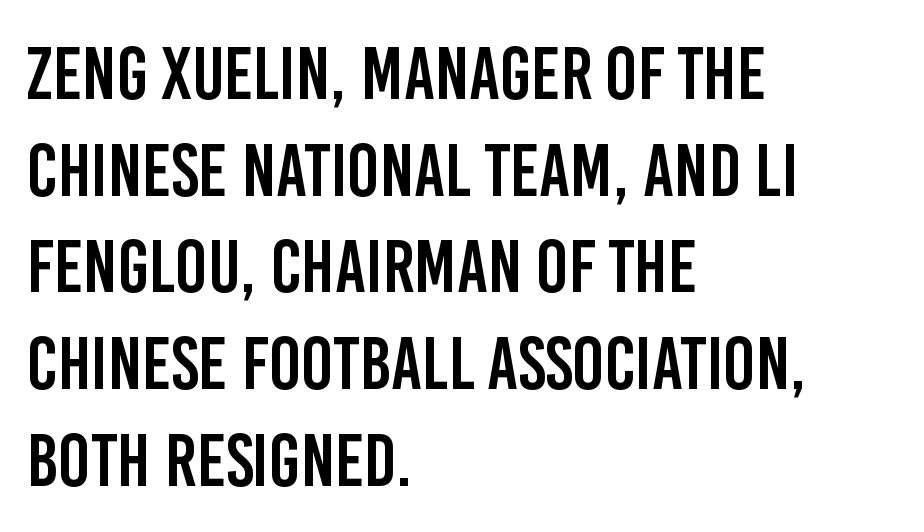
Q: Is the text italic (slanted)? A: No, it is upright.
Q: Is the typeface a serif or a sans-serif typeface? A: Sans-serif.
Q: Is the text underlined? A: No.
Q: How is the paragraph aligned? A: Left-aligned.
Q: Is the spacing between letters normal or unusually wide? A: Normal.
Q: Is the spacing between lines tight, normal or loose? A: Normal.
Q: Width (condensed, normal, or wide)? A: Condensed.
Q: Stroke contrast? A: Low.
Q: x-height? A: Large.
Q: Monospaced? A: No.
